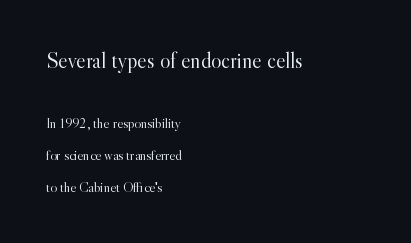
Q: Is the text bold? A: No.
Q: Is the text italic (slanted)? A: No, it is upright.
Q: Is the text underlined? A: No.
Q: How is the paragraph aligned? A: Left-aligned.
Q: Is the spacing between letters normal or unusually wide? A: Normal.
Q: Is the spacing between lines tight, normal or loose? A: Loose.
Q: Which block of text is set in a larger size, the first (top) or the second (bottom)? A: The first (top) one.
